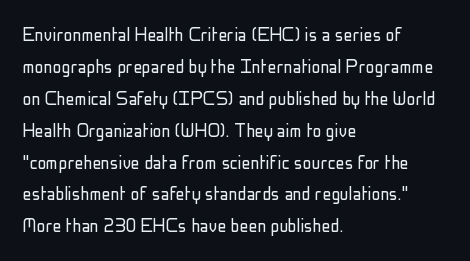
The image shows 22 px text type, upright; set left-aligned, normal line spacing (1.45x), normal letter spacing, not underlined.
